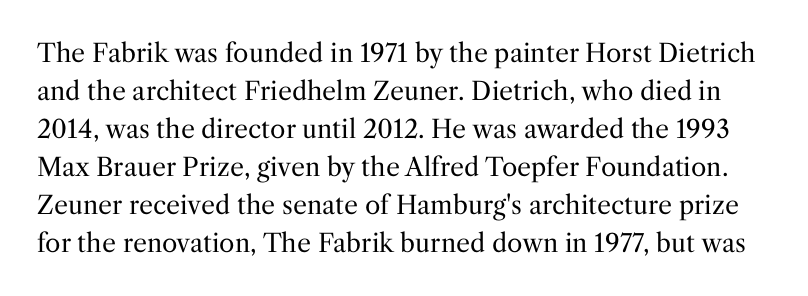
Q: Is the text bold? A: No.
Q: Is the text italic (slanted)? A: No, it is upright.
Q: Is the text underlined? A: No.
Q: Is the spacing between letters normal or unusually wide? A: Normal.
Q: Is the spacing between lines tight, normal or loose? A: Normal.
